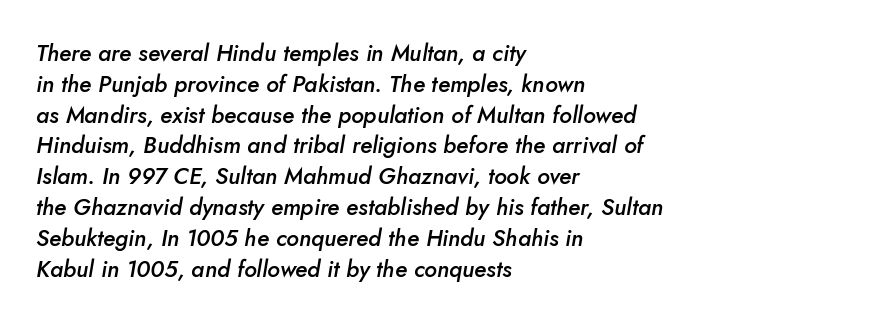
{"italic": "yes", "lean": "right", "slant_degrees": 5, "bold": "semi", "underline": "no", "align": "left", "line_spacing": "normal", "line_spacing_ratio": 1.34, "letter_spacing": "normal", "letter_spacing_em": 0.0, "glyph_px": 23}
